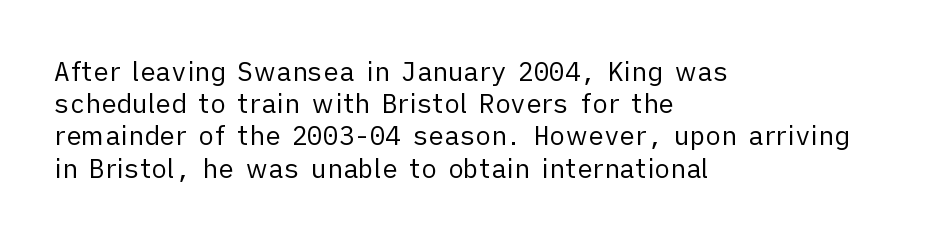
Q: Is the text bold? A: No.
Q: Is the text italic (slanted)? A: No, it is upright.
Q: Is the text underlined? A: No.
Q: How is the paragraph aligned? A: Left-aligned.
Q: Is the spacing between letters normal or unusually wide? A: Normal.
